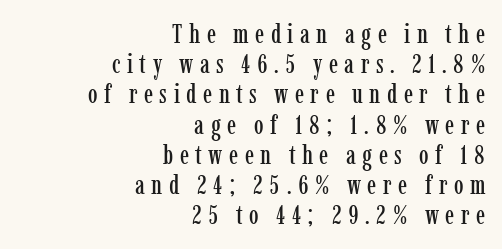
{"italic": "no", "underline": "no", "align": "right", "line_spacing": "tight", "line_spacing_ratio": 1.12, "letter_spacing": "wide", "letter_spacing_em": 0.24, "glyph_px": 27}
